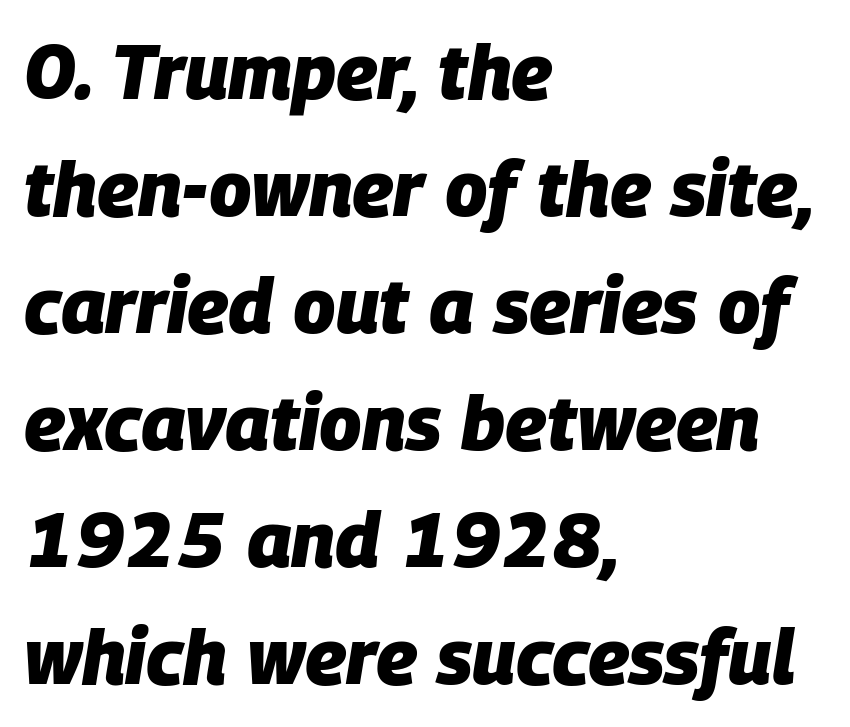
The image shows 77 px heavy type, italic (leaning right); set left-aligned, normal line spacing (1.52x), normal letter spacing, not underlined; low stroke contrast and a large x-height.
